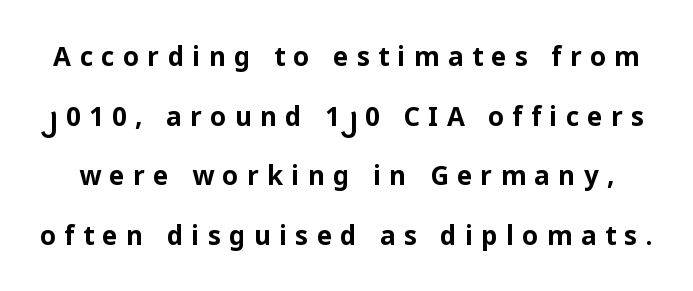
The image shows 26 px bold type, upright; set loose line spacing (2.29x), unusually wide letter spacing (+0.32 em), not underlined.
